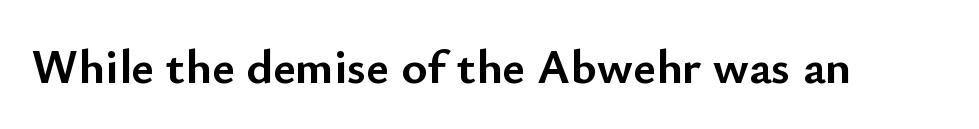
{"serif": "no", "italic": "no", "bold": "yes", "weight": "semibold", "width": "normal", "stroke_contrast": "low", "x_height": "small", "monospaced": "no", "underline": "no", "letter_spacing": "normal", "letter_spacing_em": 0.0, "glyph_px": 49}
